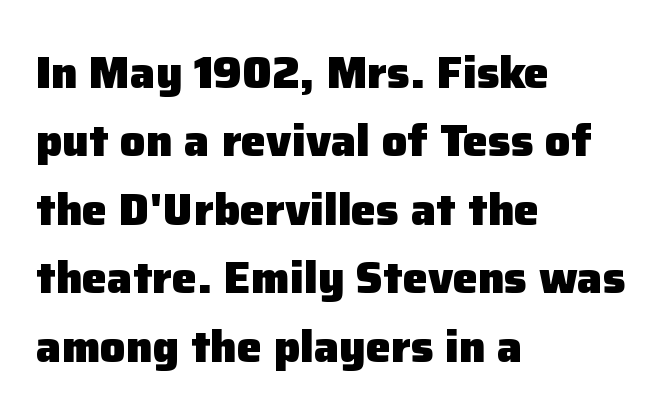
The image shows 45 px heavy sans-serif type, upright; set left-aligned, normal line spacing (1.52x), normal letter spacing, not underlined; low stroke contrast and a medium x-height.
